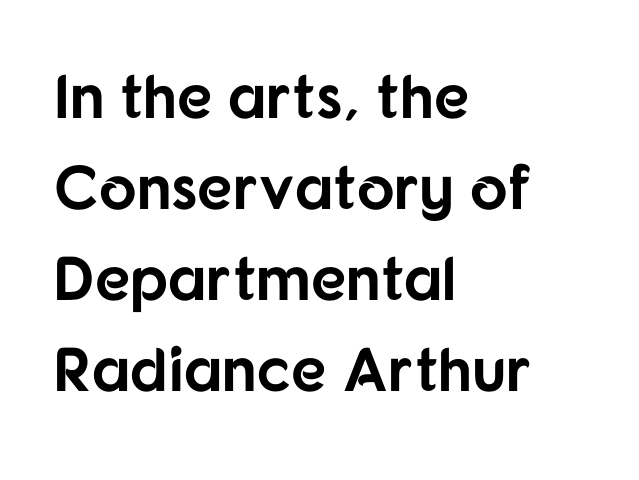
The image shows 62 px bold sans-serif type, upright; set left-aligned, normal line spacing (1.47x), normal letter spacing, not underlined; low stroke contrast and a medium x-height.
